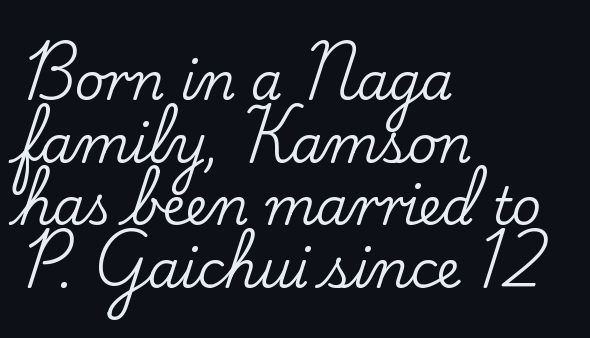
{"serif": "yes", "width": "normal", "stroke_contrast": "low", "x_height": "small", "monospaced": "no", "underline": "no", "align": "left", "line_spacing_ratio": 1.23, "letter_spacing": "normal", "letter_spacing_em": 0.0, "glyph_px": 51}
